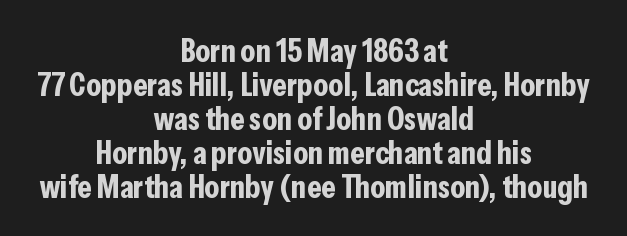
When letters stand straight like this, we call the style roman or upright. These lines are composed in type without serifs. The rendering keeps characters at their native spacing. The rendering uses a small line-height, squeezing the rows.
